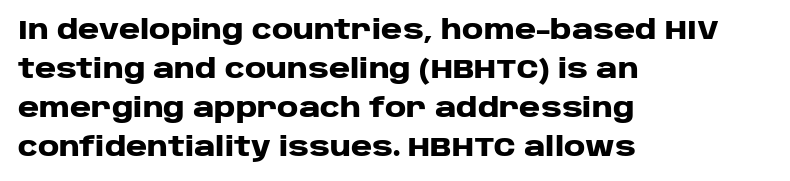
{"italic": "no", "bold": "yes", "underline": "no", "align": "left", "line_spacing": "normal", "line_spacing_ratio": 1.5, "letter_spacing": "normal", "letter_spacing_em": 0.0, "glyph_px": 26}
